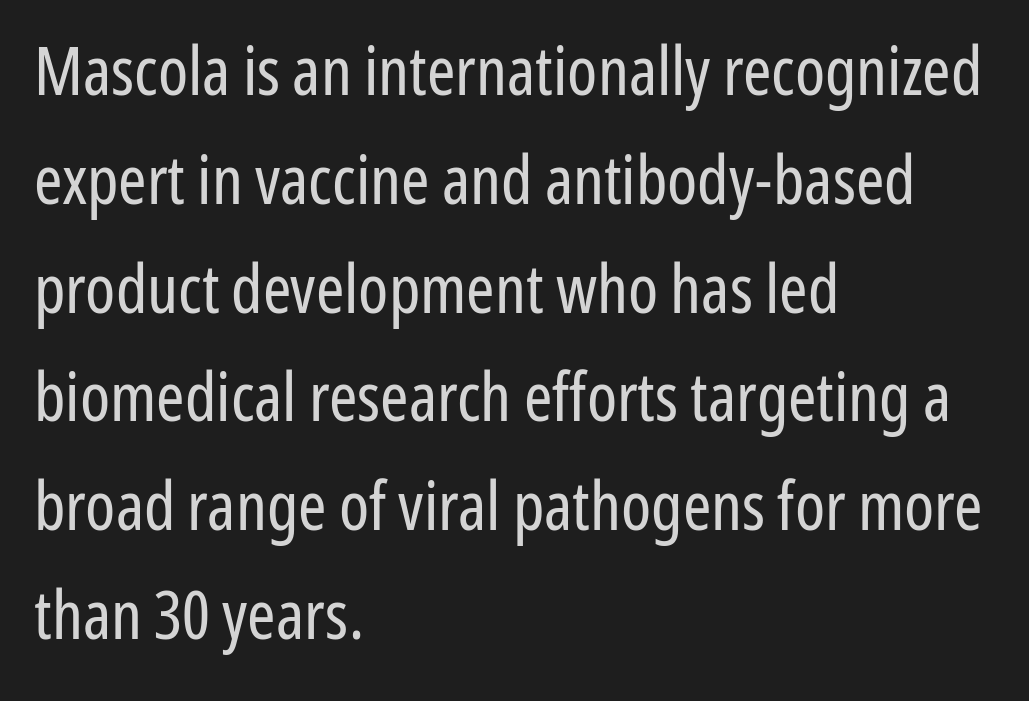
Q: Is the text bold? A: No.
Q: Is the text italic (slanted)? A: No, it is upright.
Q: Is the typeface a serif or a sans-serif typeface? A: Sans-serif.
Q: Is the text underlined? A: No.
Q: How is the paragraph aligned? A: Left-aligned.
Q: Is the spacing between letters normal or unusually wide? A: Normal.
Q: Is the spacing between lines tight, normal or loose? A: Normal.
Q: Width (condensed, normal, or wide)? A: Condensed.
Q: Stroke contrast? A: Low.
Q: x-height? A: Medium.
Q: Monospaced? A: No.
